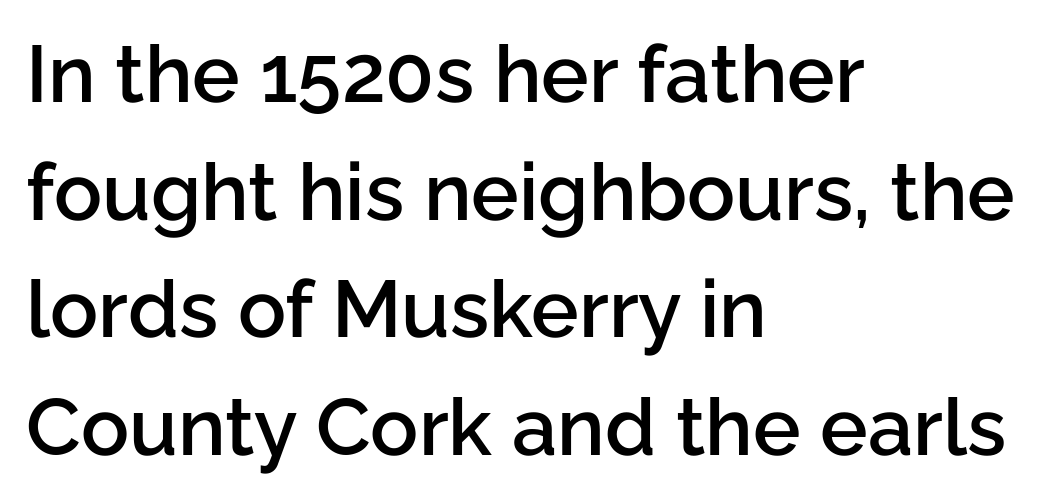
Q: Is the text bold? A: Semi-bold.
Q: Is the text italic (slanted)? A: No, it is upright.
Q: Is the typeface a serif or a sans-serif typeface? A: Sans-serif.
Q: Is the text underlined? A: No.
Q: How is the paragraph aligned? A: Left-aligned.
Q: Is the spacing between letters normal or unusually wide? A: Normal.
Q: Is the spacing between lines tight, normal or loose? A: Normal.
Q: Width (condensed, normal, or wide)? A: Normal.
Q: Stroke contrast? A: Low.
Q: x-height? A: Medium.
Q: Monospaced? A: No.
